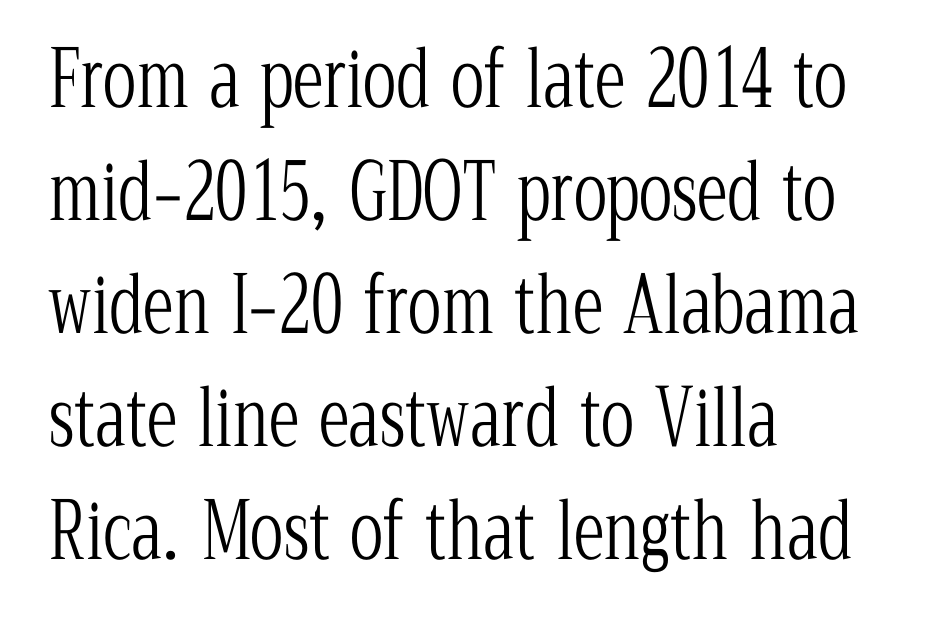
{"serif": "yes", "italic": "no", "bold": "no", "weight": "light", "width": "condensed", "stroke_contrast": "low", "x_height": "medium", "monospaced": "no", "underline": "no", "align": "left", "line_spacing": "normal", "line_spacing_ratio": 1.45, "letter_spacing": "normal", "letter_spacing_em": 0.0, "glyph_px": 78}
